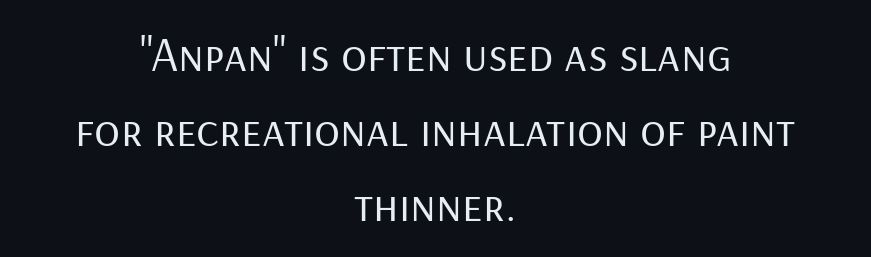
The typesetting does not lean heavy: it is not bold. The rendering uses a moderate line-height, typical for paragraphs. Tracking here is standard; glyphs follow each other at the usual distance. Check the space under the baseline: it is left empty. You can tell it's not italic because the verticals are truly vertical.
